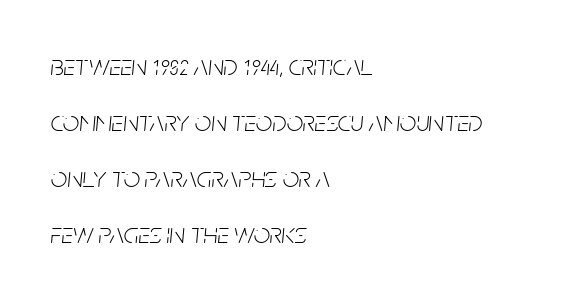
The image shows 29 px light, condensed type, italic (leaning right); set left-aligned, loose line spacing (1.93x), normal letter spacing, not underlined; low stroke contrast and a large x-height.
